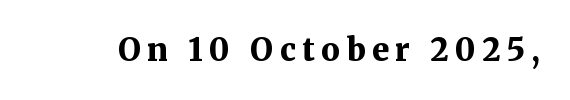
Q: Is the text bold? A: Yes.
Q: Is the text italic (slanted)? A: No, it is upright.
Q: Is the typeface a serif or a sans-serif typeface? A: Serif.
Q: Is the text underlined? A: No.
Q: Is the spacing between letters normal or unusually wide? A: Unusually wide.
Q: Width (condensed, normal, or wide)? A: Normal.
Q: Stroke contrast? A: Medium.
Q: x-height? A: Medium.
Q: Monospaced? A: No.
